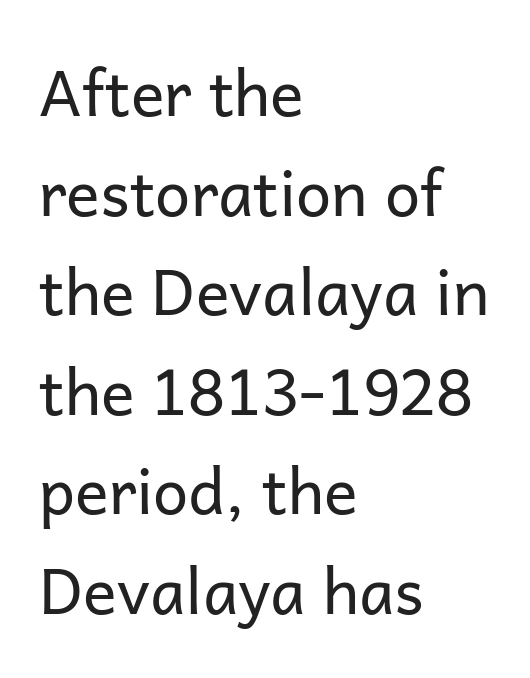
Q: Is the text bold? A: No.
Q: Is the text italic (slanted)? A: No, it is upright.
Q: Is the typeface a serif or a sans-serif typeface? A: Sans-serif.
Q: Is the text underlined? A: No.
Q: How is the paragraph aligned? A: Left-aligned.
Q: Is the spacing between letters normal or unusually wide? A: Normal.
Q: Is the spacing between lines tight, normal or loose? A: Normal.
Q: Width (condensed, normal, or wide)? A: Normal.
Q: Stroke contrast? A: Low.
Q: x-height? A: Medium.
Q: Monospaced? A: No.
